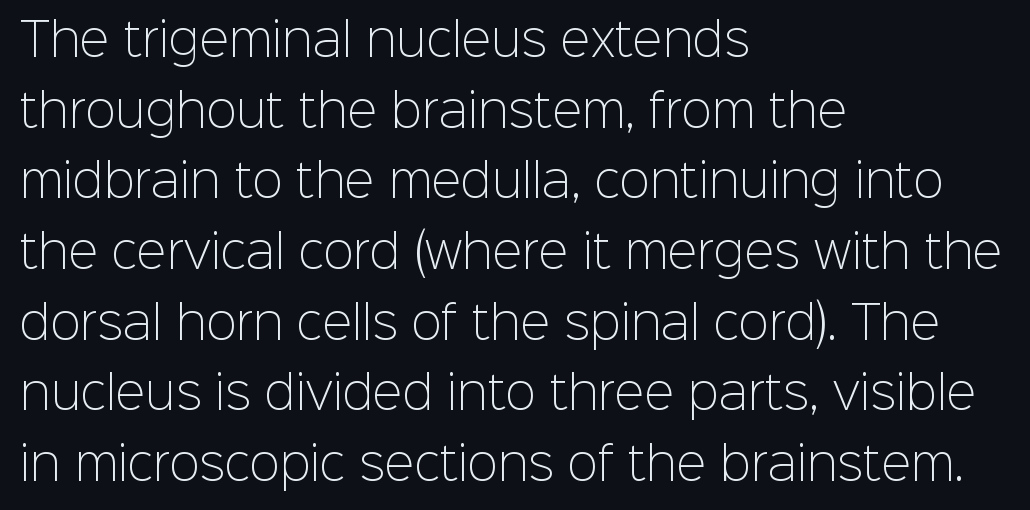
Casual observation: everything's shoved over to the left. Is the letter spacing exaggerated? No — it looks like the ordinary default. Descenders are the only things crossing below the line. Weight class: somewhere from thin through regular. Typographically, this falls in the sans-serif category.
